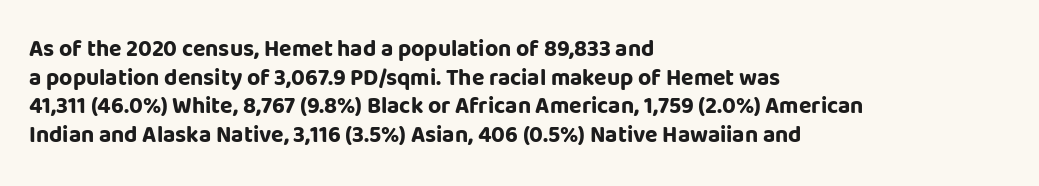
In CSS terms this would be text-align: left. On the weight axis this lands at bold, roughly 700. No word sits above an underline. Regarding leading, the lines here are spaced in the standard way. Quick note: not italic, upright. Glyph-to-glyph distance matches everyday printed text.
